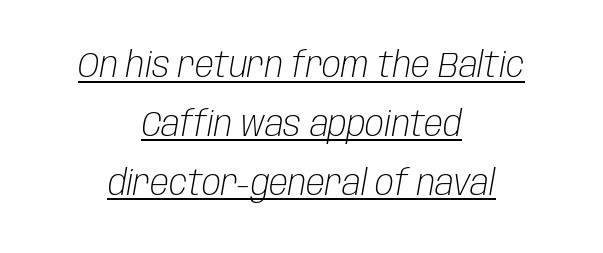
Heaviness? Minimal to ordinary, like unemphasized prose. Do the characters align in a grid? No, the font is proportional. How are the letters spaced? Ordinarily, with no added tracking. The glyphs look as if they've been sheared to an angle.
